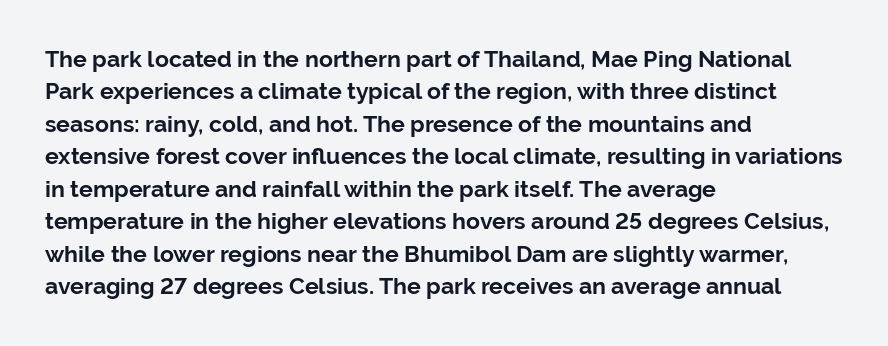
The space directly below the letters is spotless. A dark, heavy texture on the line: the type is bold. Every row of glyphs begins at an identical x-position on the left. Posture: vertical.
